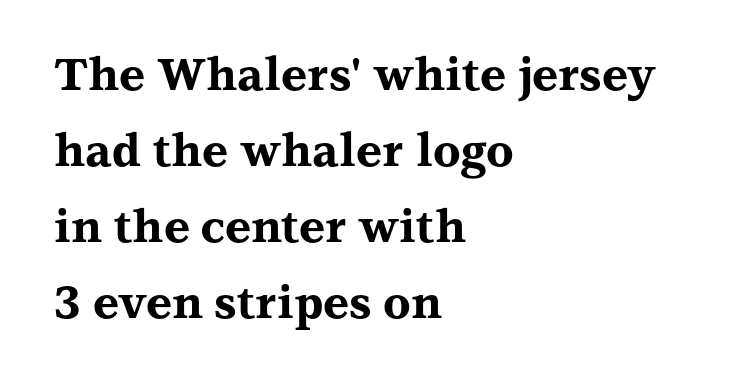
The image shows 45 px bold, wide serif type, upright; set left-aligned, normal line spacing (1.69x), normal letter spacing, not underlined; medium stroke contrast and a medium x-height.
